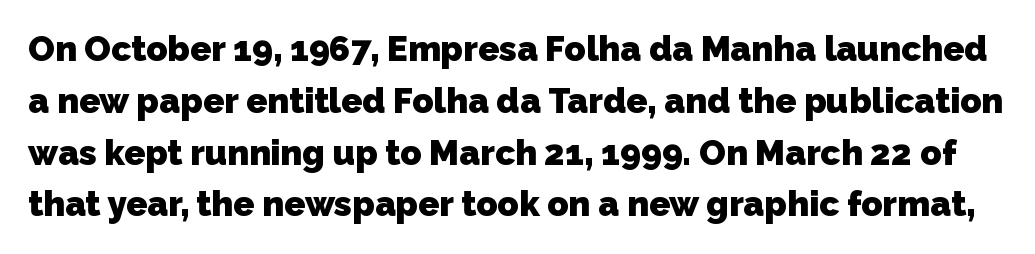
{"serif": "no", "bold": "yes", "weight": "heavy", "width": "normal", "stroke_contrast": "low", "x_height": "medium", "monospaced": "no", "underline": "no", "line_spacing": "normal", "line_spacing_ratio": 1.48, "letter_spacing": "normal", "letter_spacing_em": 0.0, "glyph_px": 35}
